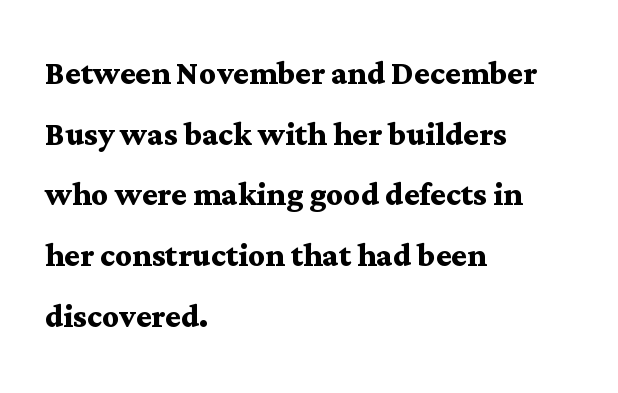
{"serif": "yes", "italic": "no", "bold": "yes", "weight": "semibold", "width": "wide", "stroke_contrast": "medium", "x_height": "medium", "monospaced": "no", "underline": "no", "align": "left", "line_spacing": "normal", "line_spacing_ratio": 1.48, "letter_spacing": "normal", "letter_spacing_em": 0.0, "glyph_px": 41}
